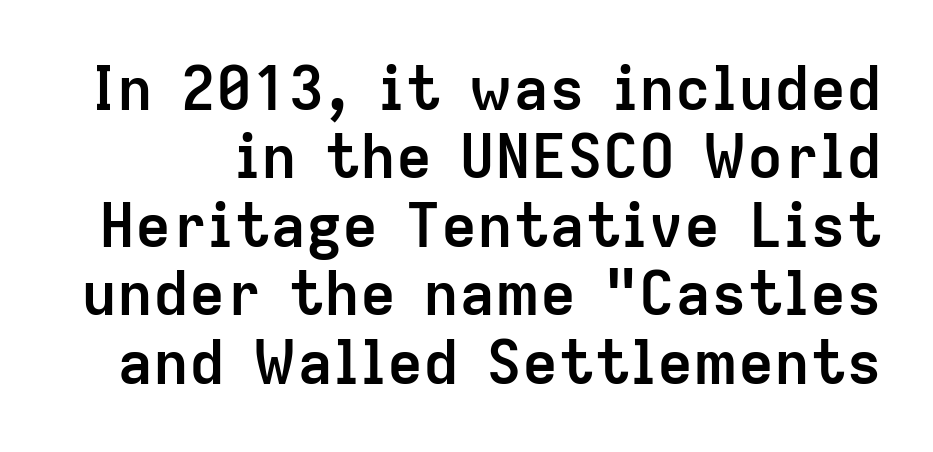
Q: Is the text bold? A: Yes.
Q: Is the text italic (slanted)? A: No, it is upright.
Q: Is the typeface a serif or a sans-serif typeface? A: Sans-serif.
Q: Is the text underlined? A: No.
Q: Is the spacing between letters normal or unusually wide? A: Normal.
Q: Is the spacing between lines tight, normal or loose? A: Tight.
Q: Width (condensed, normal, or wide)? A: Normal.
Q: Stroke contrast? A: Low.
Q: x-height? A: Medium.
Q: Monospaced? A: No.
